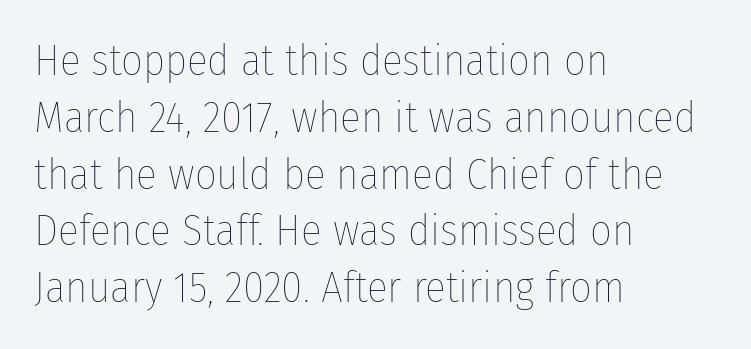
The space directly below the letters is spotless. Each line starts at the same left margin while the right side varies. Normally led — the rows are evenly, conventionally spaced. The typesetting does not lean heavy: it is not bold. If you drew a line through each stem, it would be perfectly vertical.
